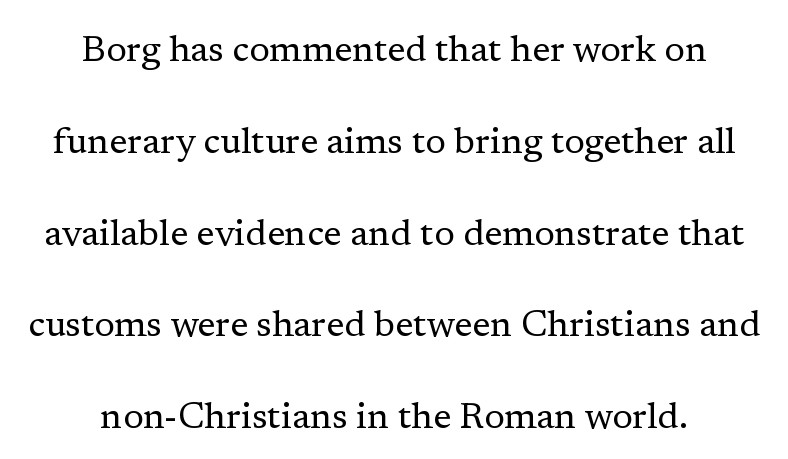
{"serif": "yes", "italic": "no", "bold": "no", "weight": "regular", "width": "normal", "stroke_contrast": "low", "x_height": "medium", "monospaced": "no", "underline": "no", "align": "center", "line_spacing": "loose", "line_spacing_ratio": 2.48, "letter_spacing": "normal", "letter_spacing_em": 0.0, "glyph_px": 37}
